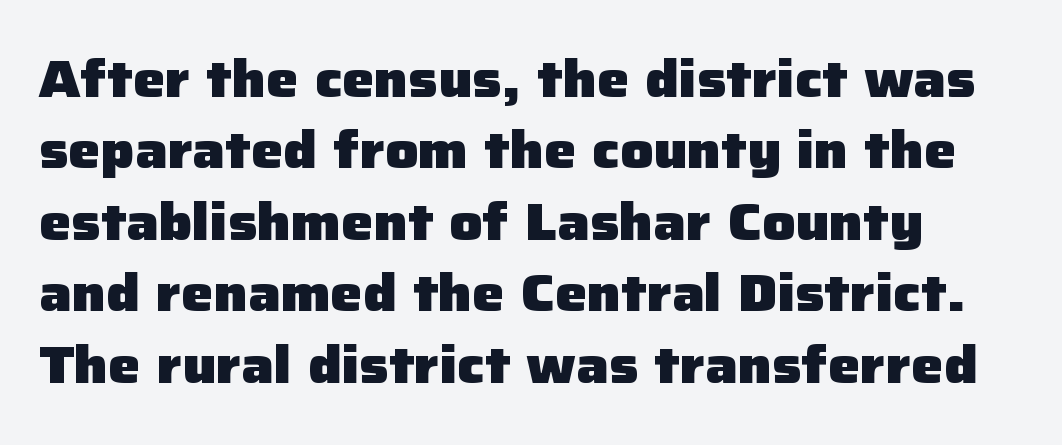
{"serif": "no", "italic": "no", "bold": "yes", "weight": "heavy", "width": "normal", "stroke_contrast": "low", "x_height": "medium", "monospaced": "no", "underline": "no", "align": "left", "line_spacing": "normal", "line_spacing_ratio": 1.4, "letter_spacing": "normal", "letter_spacing_em": 0.0, "glyph_px": 51}
